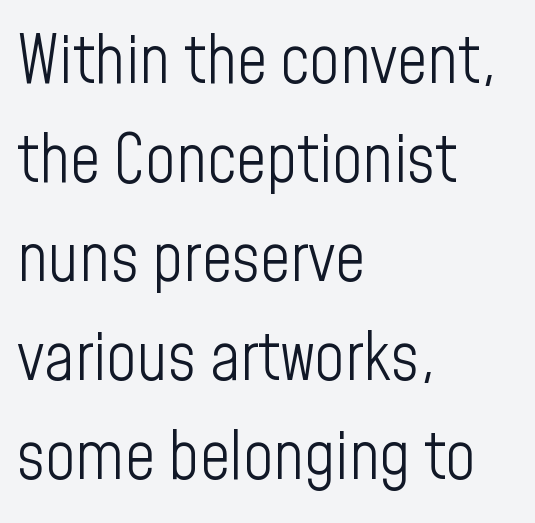
{"serif": "no", "italic": "no", "bold": "no", "weight": "light", "width": "condensed", "stroke_contrast": "low", "x_height": "medium", "monospaced": "no", "underline": "no", "align": "left", "line_spacing": "normal", "line_spacing_ratio": 1.5, "letter_spacing": "normal", "letter_spacing_em": 0.0, "glyph_px": 66}
